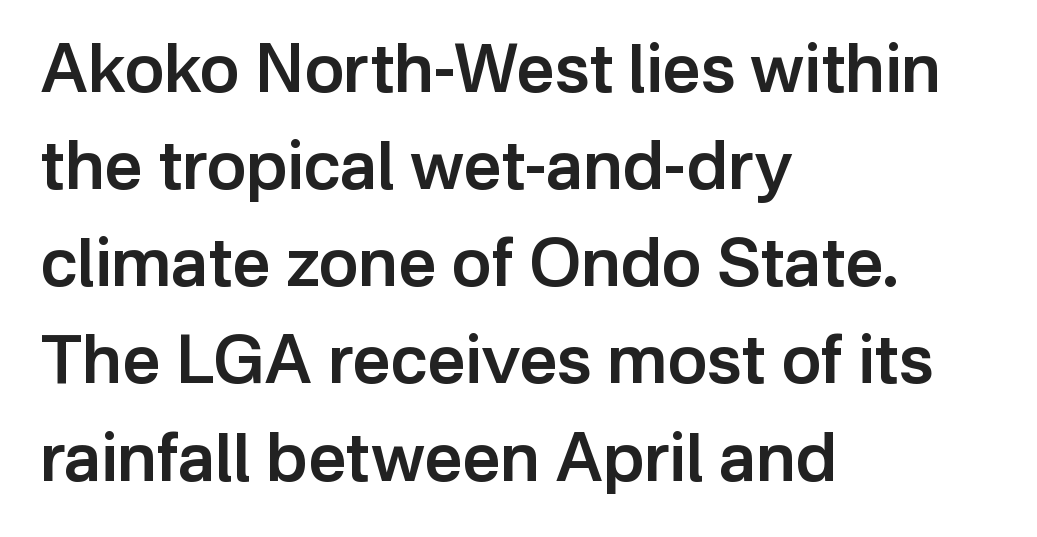
The image shows 67 px semibold sans-serif type, upright; set left-aligned, normal line spacing (1.45x), normal letter spacing, not underlined; low stroke contrast and a medium x-height.
